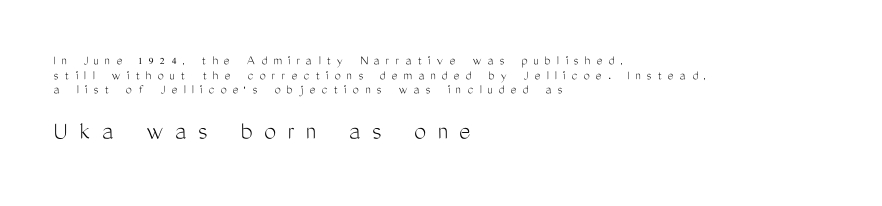
Q: Is the text bold? A: No.
Q: Is the text italic (slanted)? A: No, it is upright.
Q: Is the text underlined? A: No.
Q: How is the paragraph aligned? A: Left-aligned.
Q: Is the spacing between letters normal or unusually wide? A: Unusually wide.
Q: Is the spacing between lines tight, normal or loose? A: Tight.
Q: Which block of text is set in a larger size, the first (top) or the second (bottom)? A: The second (bottom) one.
